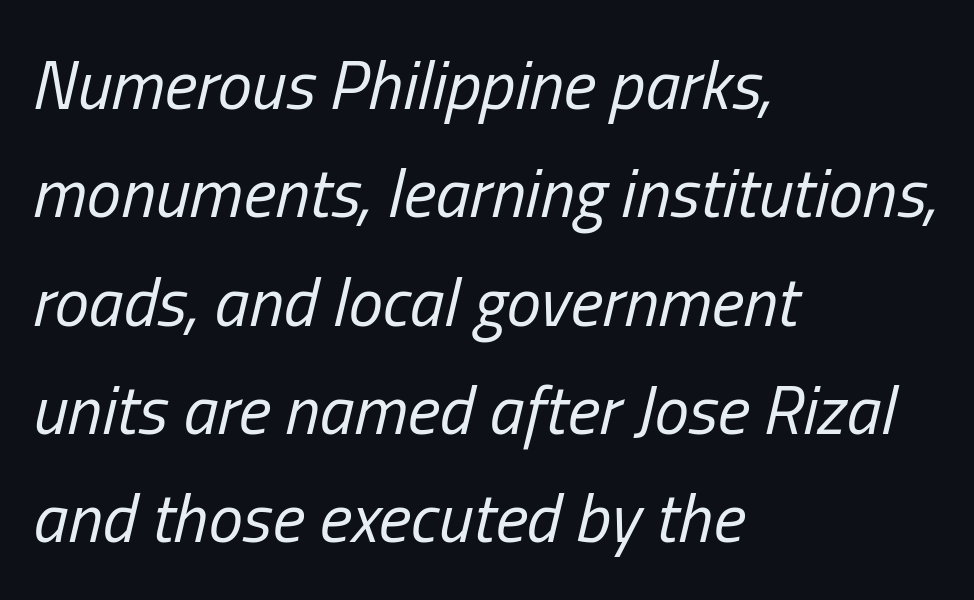
{"italic": "yes", "lean": "right", "slant_degrees": 13, "bold": "no", "weight": "regular", "width": "condensed", "stroke_contrast": "low", "x_height": "medium", "monospaced": "no", "underline": "no", "align": "left", "line_spacing": "normal", "line_spacing_ratio": 1.57, "letter_spacing": "normal", "letter_spacing_em": 0.0, "glyph_px": 69}
